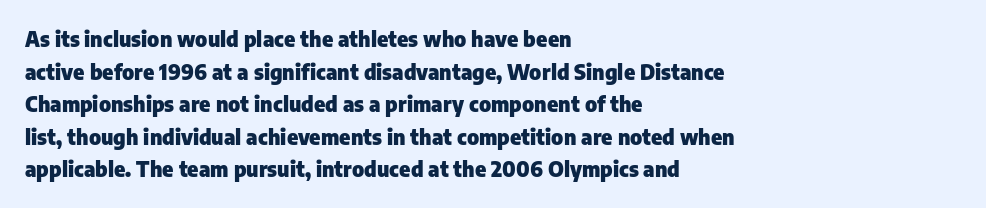
{"italic": "no", "bold": "yes", "underline": "no", "align": "left", "line_spacing": "normal", "line_spacing_ratio": 1.55, "letter_spacing": "normal", "letter_spacing_em": 0.0, "glyph_px": 21}
